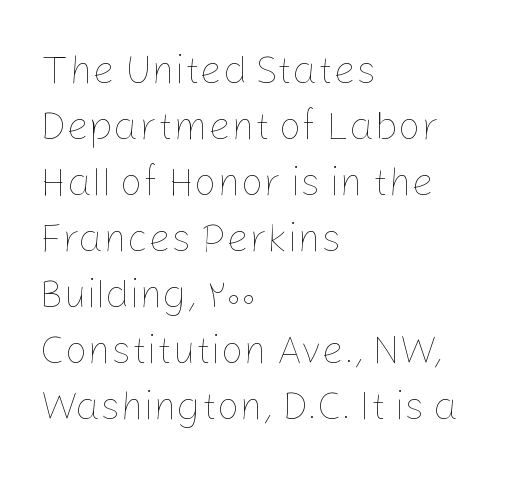
Spacing verdict: proportional, widths tailored to each character. Left-aligned paragraph, ragged on the right. What's the leading like? Ordinary, nothing unusual. Each word holds together tightly as a unit, with standard inter-letter gaps. The space beneath each line is pristine and unruled.
